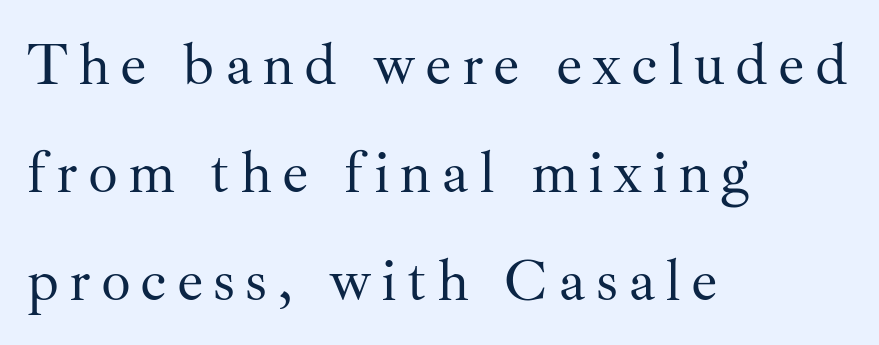
Q: Is the text bold? A: No.
Q: Is the text italic (slanted)? A: No, it is upright.
Q: Is the typeface a serif or a sans-serif typeface? A: Serif.
Q: Is the text underlined? A: No.
Q: How is the paragraph aligned? A: Left-aligned.
Q: Width (condensed, normal, or wide)? A: Normal.
Q: Stroke contrast? A: Medium.
Q: x-height? A: Small.
Q: Monospaced? A: No.
